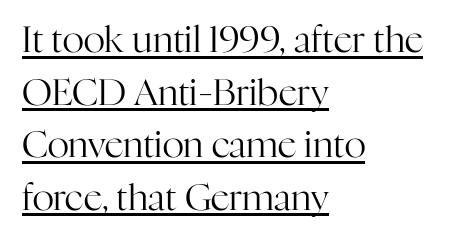
The passage shown is underscored from start to finish. Bold? No — there's no thickening of the strokes. The glyphs in this specimen are seriffed. Each new line begins a customary step beneath the previous one. Each letter keeps its own natural width here, so spacing adapts to shape.
